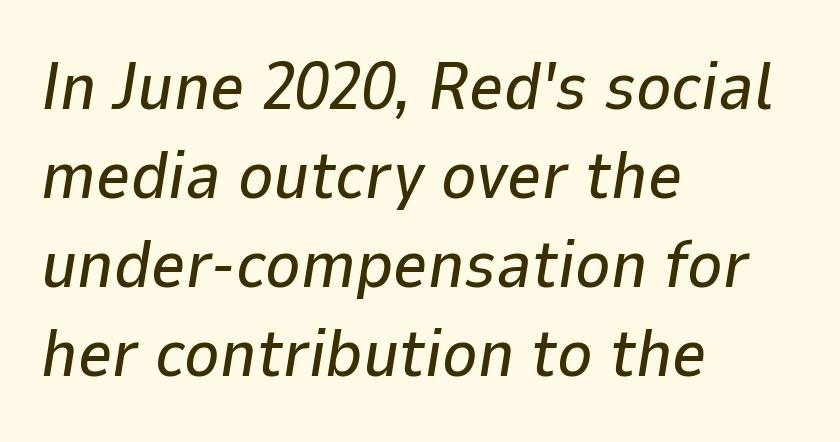
Q: Is the text italic (slanted)? A: Yes, it leans right by about 9 degrees.
Q: Is the text underlined? A: No.
Q: How is the paragraph aligned? A: Left-aligned.
Q: Is the spacing between letters normal or unusually wide? A: Normal.
Q: Is the spacing between lines tight, normal or loose? A: Normal.
Q: Width (condensed, normal, or wide)? A: Normal.
Q: Stroke contrast? A: Low.
Q: x-height? A: Medium.
Q: Monospaced? A: No.
